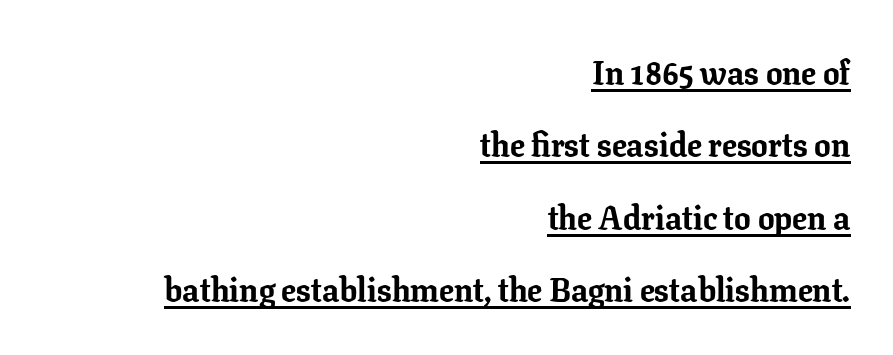
The lettering is marked with a stroke running underneath it. A serif font was chosen for this passage. Default kerning and tracking; the words read as compact shapes. Whoever set this chose breathing room over compactness in the vertical rhythm. The passage shown is typed in a proportional face where columns would drift.
